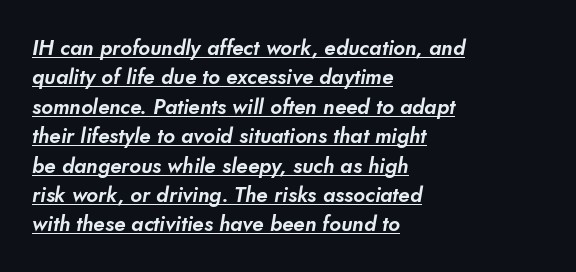
{"underline": "yes", "align": "left", "line_spacing": "normal", "line_spacing_ratio": 1.4, "letter_spacing": "normal", "letter_spacing_em": 0.0, "glyph_px": 21}
